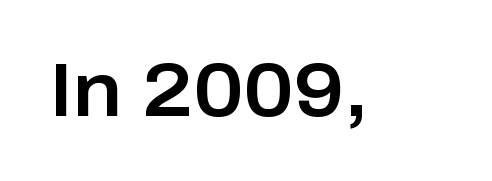
This sample has the flowing, uneven cadence of proportional lettering. This sample uses an upright cut, with every glyph sitting square on the baseline. Unlike a traditional serif, this face leaves its strokes unadorned. Between one letter and the next there's only the usual sliver of space. Lines of text with bare space underneath.
